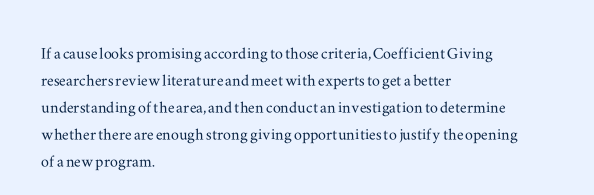
Q: Is the text italic (slanted)? A: No, it is upright.
Q: Is the text underlined? A: No.
Q: How is the paragraph aligned? A: Left-aligned.
Q: Is the spacing between letters normal or unusually wide? A: Normal.
Q: Is the spacing between lines tight, normal or loose? A: Normal.
